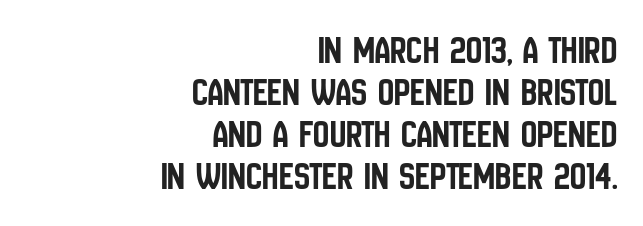
The image shows 40 px condensed sans-serif type, upright; set right-aligned, tight line spacing (1.05x), normal letter spacing, not underlined; low stroke contrast and a large x-height.
